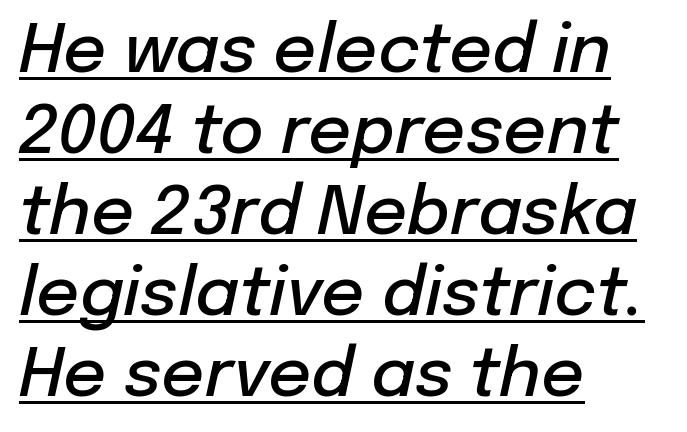
{"italic": "yes", "lean": "right", "slant_degrees": 12, "bold": "semi", "weight": "semibold", "width": "normal", "stroke_contrast": "low", "x_height": "medium", "monospaced": "no", "underline": "yes", "align": "left", "line_spacing_ratio": 1.21, "letter_spacing": "normal", "letter_spacing_em": 0.0, "glyph_px": 67}
